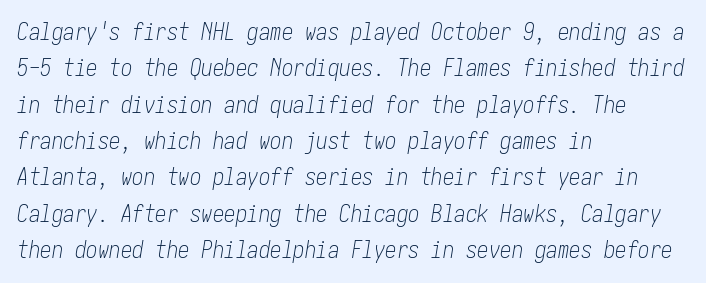
{"italic": "yes", "lean": "right", "slant_degrees": 10, "bold": "no", "underline": "no", "align": "left", "line_spacing": "normal", "line_spacing_ratio": 1.58, "letter_spacing": "normal", "letter_spacing_em": 0.0, "glyph_px": 23}
